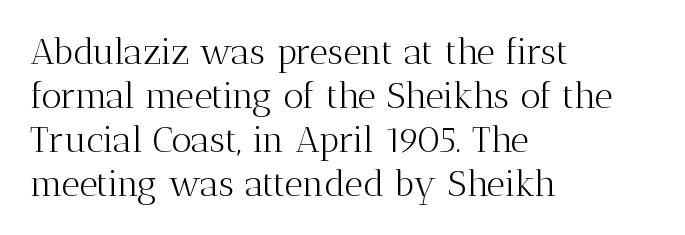
Q: Is the text bold? A: No.
Q: Is the text italic (slanted)? A: No, it is upright.
Q: Is the typeface a serif or a sans-serif typeface? A: Serif.
Q: Is the text underlined? A: No.
Q: How is the paragraph aligned? A: Left-aligned.
Q: Is the spacing between letters normal or unusually wide? A: Normal.
Q: Width (condensed, normal, or wide)? A: Normal.
Q: Stroke contrast? A: Medium.
Q: x-height? A: Medium.
Q: Monospaced? A: No.
